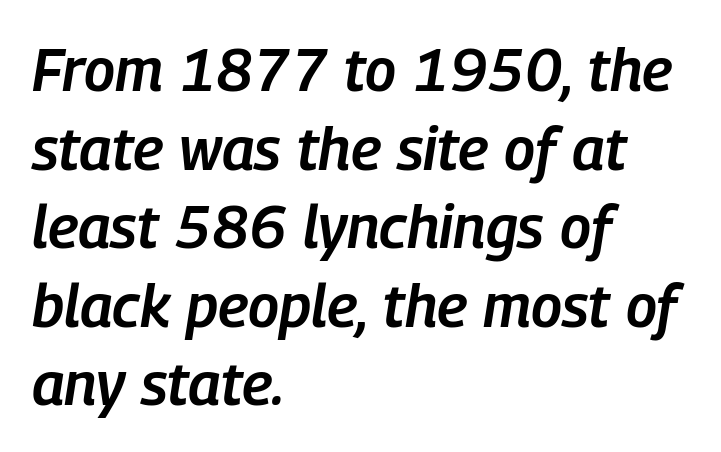
The image shows 60 px semibold, condensed type, italic (leaning right); set left-aligned, normal line spacing (1.31x), normal letter spacing, not underlined; low stroke contrast and a medium x-height.
